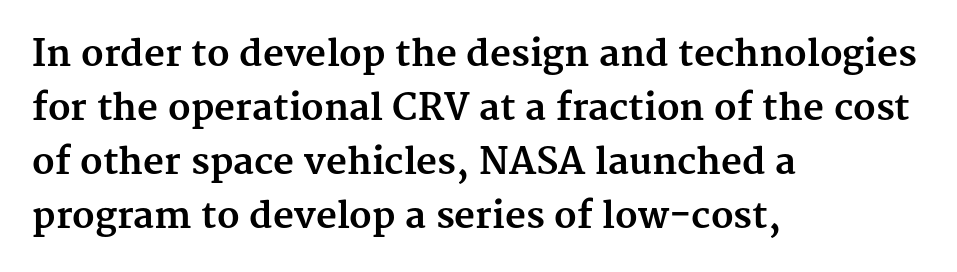
{"serif": "yes", "italic": "no", "bold": "yes", "weight": "bold", "width": "normal", "stroke_contrast": "medium", "x_height": "medium", "monospaced": "no", "underline": "no", "align": "left", "line_spacing": "normal", "line_spacing_ratio": 1.5, "letter_spacing": "normal", "letter_spacing_em": 0.0, "glyph_px": 36}
